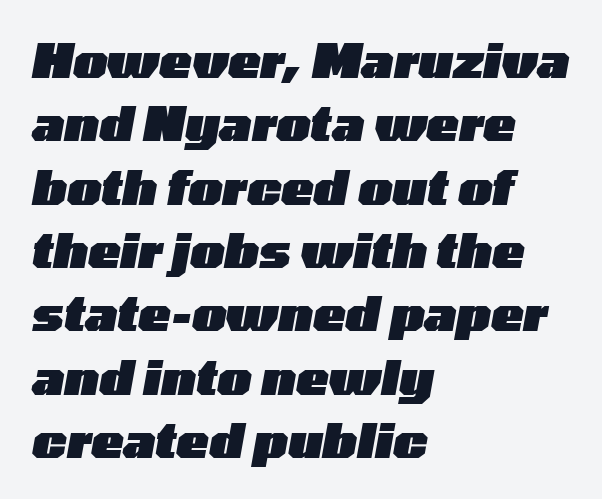
The image shows 48 px heavy, wide type, italic (leaning right); set left-aligned, normal line spacing (1.32x), normal letter spacing, not underlined; low stroke contrast and a medium x-height.
